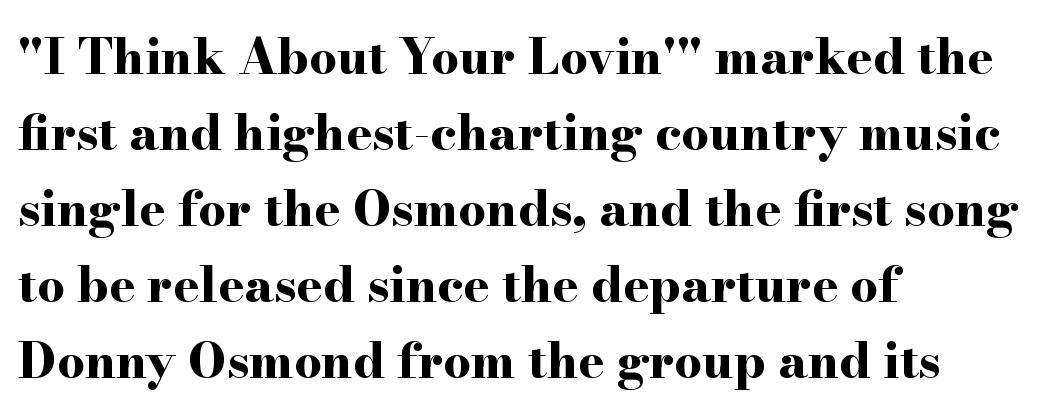
Compared with typical body copy, the letter spacing here is the same. Reading down the column, the eye jumps a familiar distance to each next line. The lines are quadded left. The lettering holds an erect, upright posture throughout.
